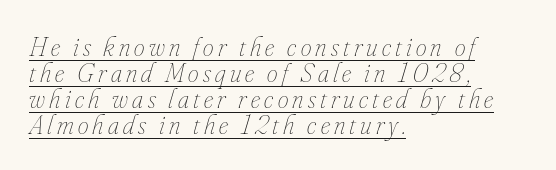
Q: Is the text bold? A: No.
Q: Is the text italic (slanted)? A: Yes, it leans right by about 16 degrees.
Q: Is the text underlined? A: Yes.
Q: How is the paragraph aligned? A: Left-aligned.
Q: Is the spacing between lines tight, normal or loose? A: Tight.
